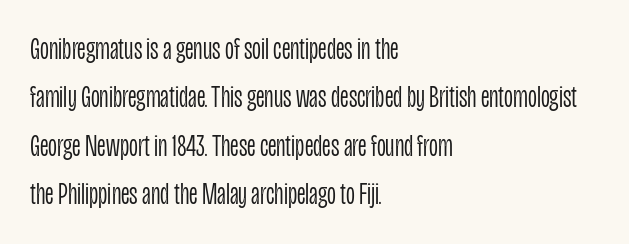
The gap between lines stays unmarked. This block has exactly the height ordinary leading produces. Is the letter spacing exaggerated? No — it looks like the ordinary default. The letters carry no serifs — their stems end cleanly without finishing strokes. Vertical strokes here are truly vertical.
